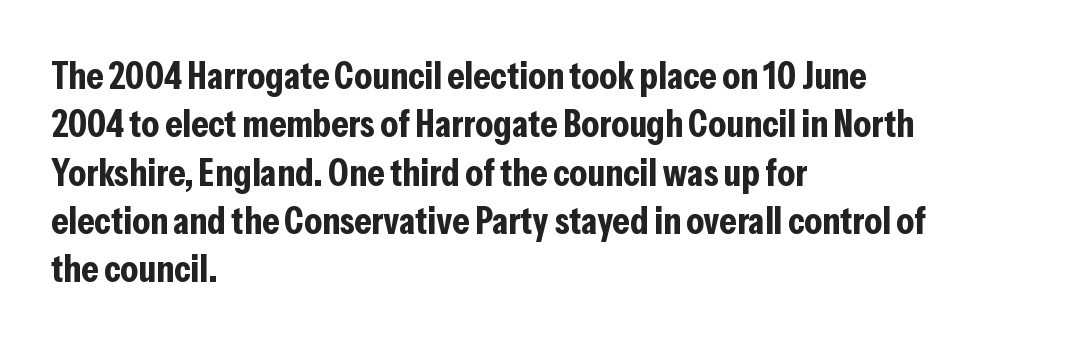
{"serif": "no", "italic": "no", "bold": "yes", "weight": "bold", "width": "condensed", "stroke_contrast": "low", "x_height": "medium", "monospaced": "no", "underline": "no", "align": "left", "line_spacing_ratio": 1.24, "letter_spacing": "normal", "letter_spacing_em": 0.0, "glyph_px": 39}
